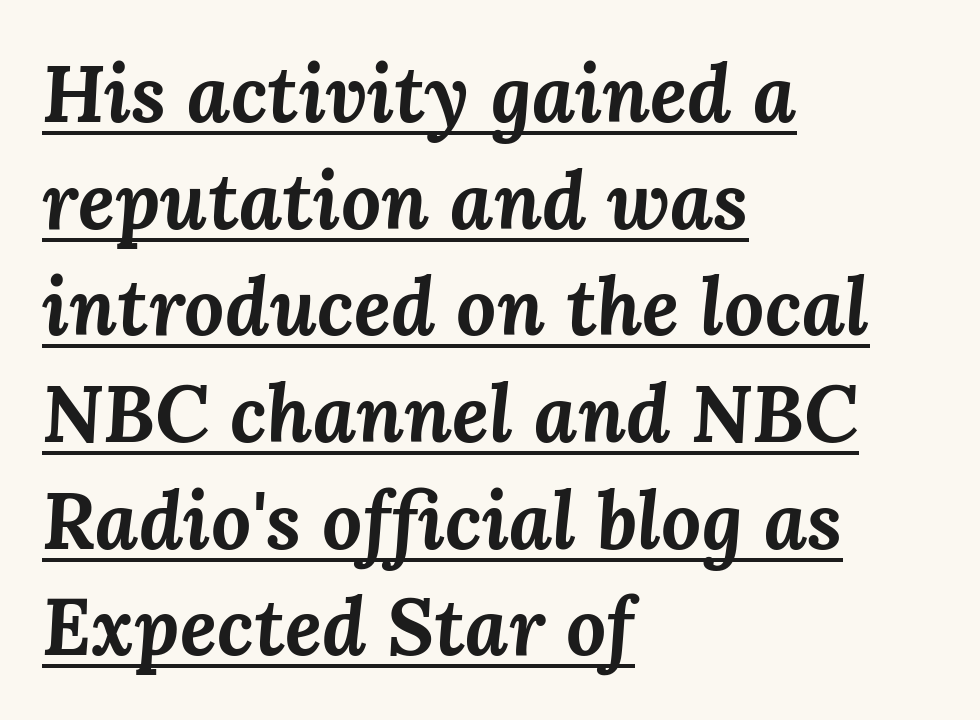
{"italic": "yes", "lean": "right", "slant_degrees": 3, "bold": "yes", "weight": "bold", "width": "normal", "stroke_contrast": "medium", "x_height": "medium", "monospaced": "no", "underline": "yes", "align": "left", "line_spacing": "normal", "line_spacing_ratio": 1.35, "letter_spacing": "normal", "letter_spacing_em": 0.0, "glyph_px": 79}
